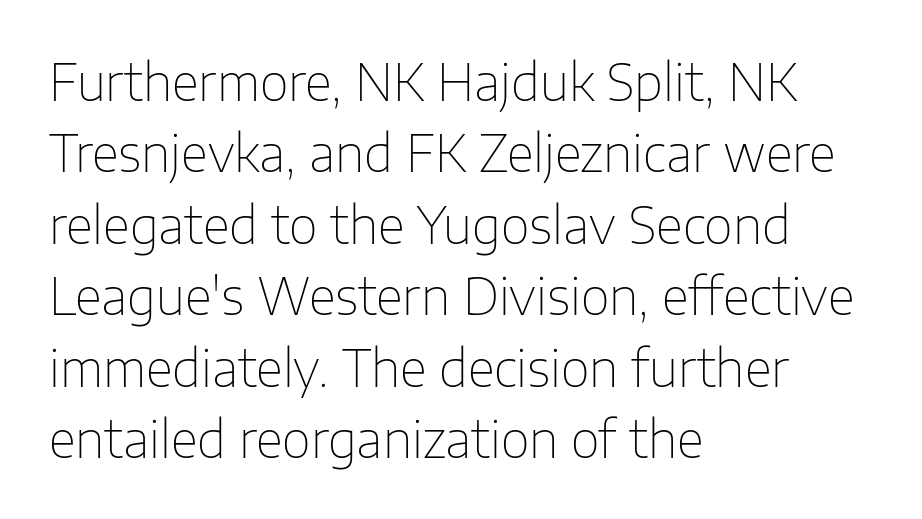
Q: Is the text bold? A: No.
Q: Is the text italic (slanted)? A: No, it is upright.
Q: Is the typeface a serif or a sans-serif typeface? A: Sans-serif.
Q: Is the text underlined? A: No.
Q: How is the paragraph aligned? A: Left-aligned.
Q: Is the spacing between letters normal or unusually wide? A: Normal.
Q: Is the spacing between lines tight, normal or loose? A: Normal.
Q: Width (condensed, normal, or wide)? A: Normal.
Q: Stroke contrast? A: Low.
Q: x-height? A: Medium.
Q: Monospaced? A: No.
